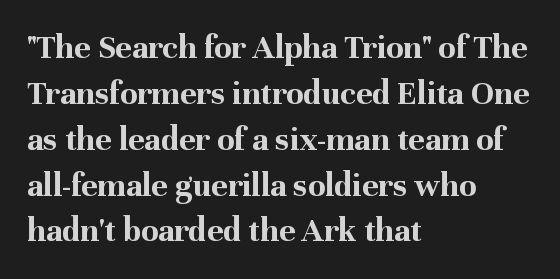
{"serif": "yes", "italic": "no", "bold": "yes", "weight": "bold", "width": "normal", "stroke_contrast": "medium", "x_height": "medium", "monospaced": "no", "underline": "no", "align": "left", "line_spacing": "normal", "line_spacing_ratio": 1.31, "letter_spacing": "normal", "letter_spacing_em": 0.0, "glyph_px": 35}
